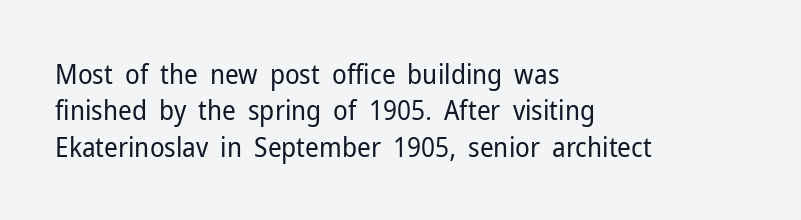
{"italic": "no", "bold": "no", "underline": "no", "align": "left", "line_spacing": "normal", "line_spacing_ratio": 1.35, "letter_spacing": "normal", "letter_spacing_em": 0.0, "glyph_px": 27}
